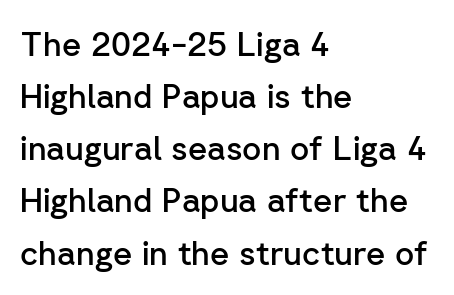
The image shows 33 px semibold sans-serif type, upright; set left-aligned, normal line spacing (1.58x), normal letter spacing, not underlined; low stroke contrast and a medium x-height.
